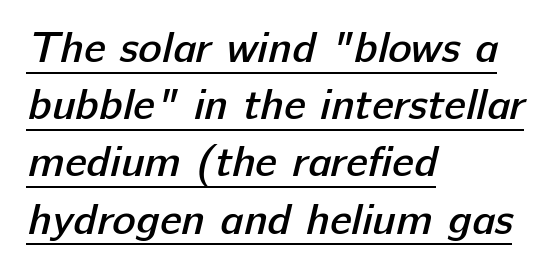
{"serif": "no", "bold": "semi", "weight": "semibold", "width": "normal", "stroke_contrast": "low", "x_height": "medium", "monospaced": "no", "underline": "yes", "align": "left", "line_spacing": "normal", "line_spacing_ratio": 1.3, "letter_spacing": "normal", "letter_spacing_em": 0.0, "glyph_px": 44}
